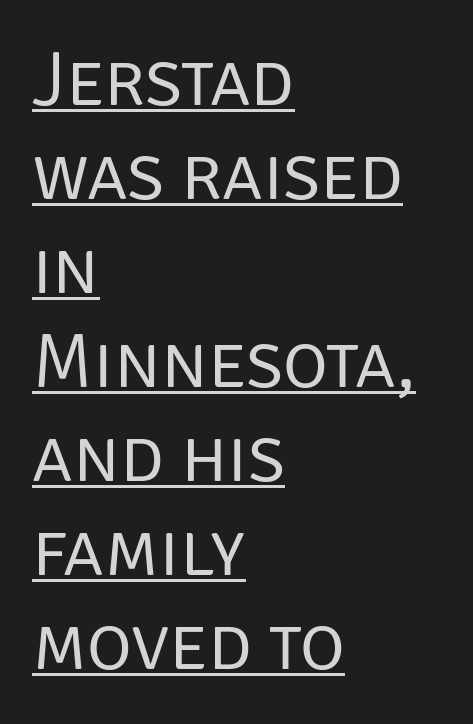
{"serif": "no", "italic": "no", "bold": "no", "weight": "regular", "width": "normal", "stroke_contrast": "low", "x_height": "large", "monospaced": "no", "underline": "yes", "align": "left", "line_spacing_ratio": 1.22, "letter_spacing": "normal", "letter_spacing_em": 0.0, "glyph_px": 77}
